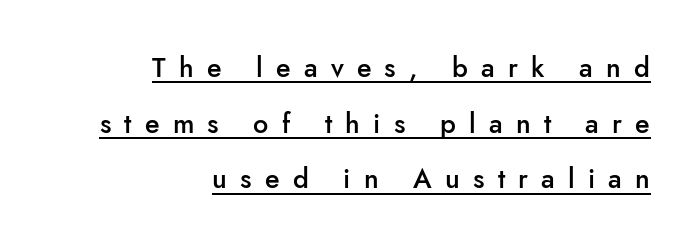
Q: Is the text bold? A: Semi-bold.
Q: Is the text italic (slanted)? A: No, it is upright.
Q: Is the text underlined? A: Yes.
Q: How is the paragraph aligned? A: Right-aligned.
Q: Is the spacing between letters normal or unusually wide? A: Unusually wide.
Q: Is the spacing between lines tight, normal or loose? A: Loose.
